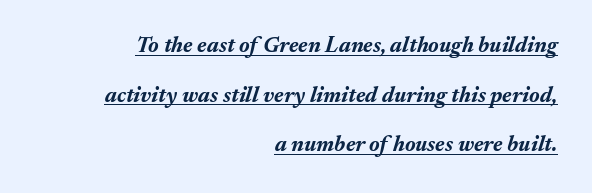
Honestly, the rows look like they've been pulled way apart. This rendering uses right alignment, leaving the left contour irregular. Style check: oblique. Every letter is thick-stroked: bold, no question. Underlining? Definitely there. Observe the ordinary spacing: letters are neighbours, not strangers.
